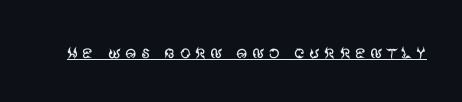
Q: Is the text bold? A: No.
Q: Is the text italic (slanted)? A: No, it is upright.
Q: Is the text underlined? A: Yes.
